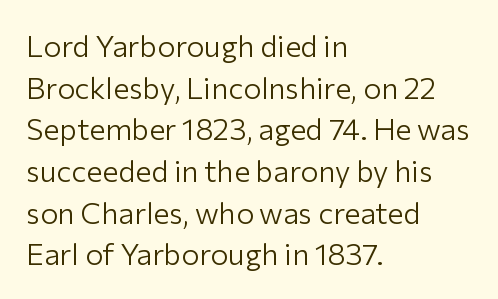
Q: Is the text bold? A: No.
Q: Is the text italic (slanted)? A: No, it is upright.
Q: Is the typeface a serif or a sans-serif typeface? A: Sans-serif.
Q: Is the text underlined? A: No.
Q: How is the paragraph aligned? A: Left-aligned.
Q: Is the spacing between letters normal or unusually wide? A: Normal.
Q: Is the spacing between lines tight, normal or loose? A: Normal.
Q: Width (condensed, normal, or wide)? A: Normal.
Q: Stroke contrast? A: Low.
Q: x-height? A: Medium.
Q: Monospaced? A: No.
